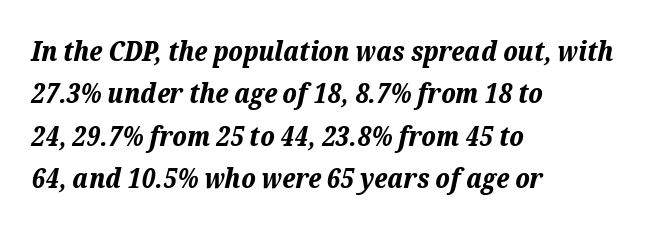
Which margin do the lines hug? The left one — the right edge is uneven. This sample has the flowing, uneven cadence of proportional lettering. Weight check: bold — yes, fully. The space beneath each line is pristine and unruled.
